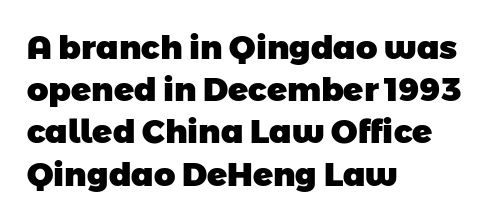
Students, observe: this is what conventionally led text looks like. Each line starts at the same left margin while the right side varies. You could not count columns in this text — the font is proportionally spaced. Look at the bottom of the vertical strokes: they stop flat, with no serifs. Summary of weight: heavy, a full bold. The letters sit at their default tracking, neither squeezed nor spread.
